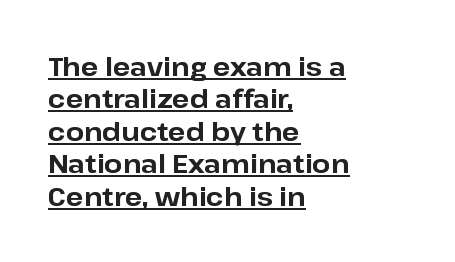
Each word holds together tightly as a unit, with standard inter-letter gaps. Whoever set this chose a conventional vertical rhythm. Heft: maximum for text — a bold. No italicization has been applied; the sample stays upright.
